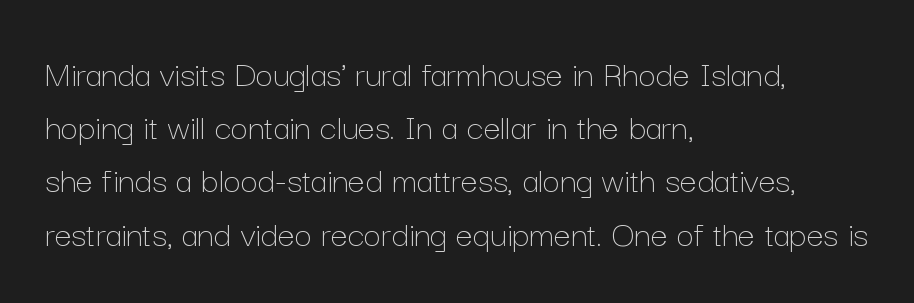
{"italic": "no", "bold": "no", "weight": "thin", "width": "normal", "stroke_contrast": "low", "x_height": "medium", "monospaced": "no", "underline": "no", "align": "left", "line_spacing": "normal", "line_spacing_ratio": 1.4, "letter_spacing": "normal", "letter_spacing_em": 0.0, "glyph_px": 38}
